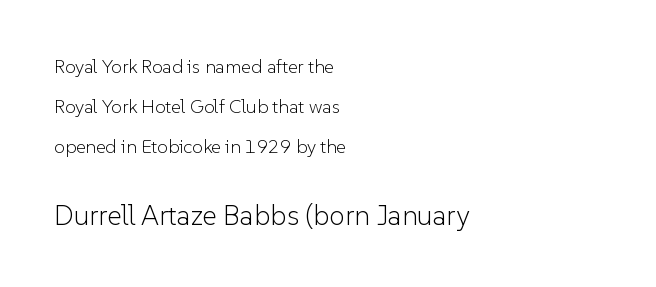
Is the lower block the larger one? Yes — the lower block carries the bigger type. This sample has the flowing, uneven cadence of proportional lettering. Short note: letters normally spaced. The designer went with a sans here, leaving each stem footless. Notice how the passage keeps a crisp vertical edge on the left only. The space directly below the letters is spotless.
